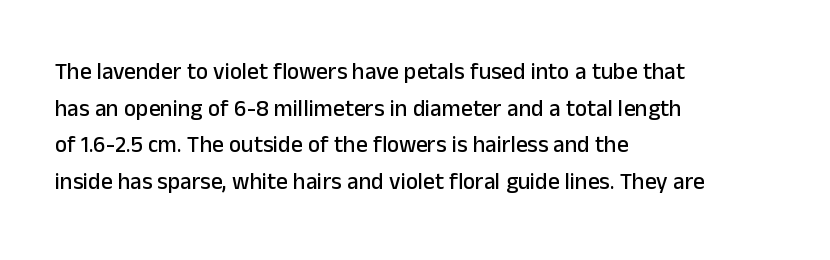
{"italic": "no", "underline": "no", "align": "left", "line_spacing": "normal", "line_spacing_ratio": 1.59, "letter_spacing": "normal", "letter_spacing_em": 0.0, "glyph_px": 23}
